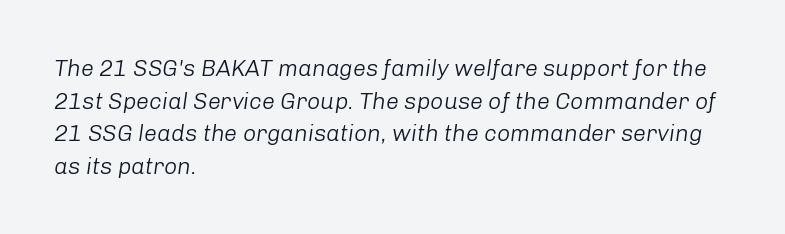
{"italic": "yes", "lean": "right", "slant_degrees": 8, "bold": "no", "underline": "no", "align": "left", "line_spacing": "normal", "line_spacing_ratio": 1.42, "letter_spacing": "normal", "letter_spacing_em": 0.0, "glyph_px": 23}
